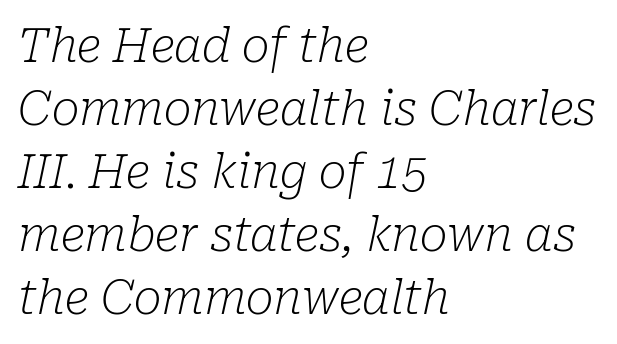
The image shows 47 px light serif type, italic (leaning right); set left-aligned, normal line spacing (1.34x), normal letter spacing, not underlined; low stroke contrast and a medium x-height.
